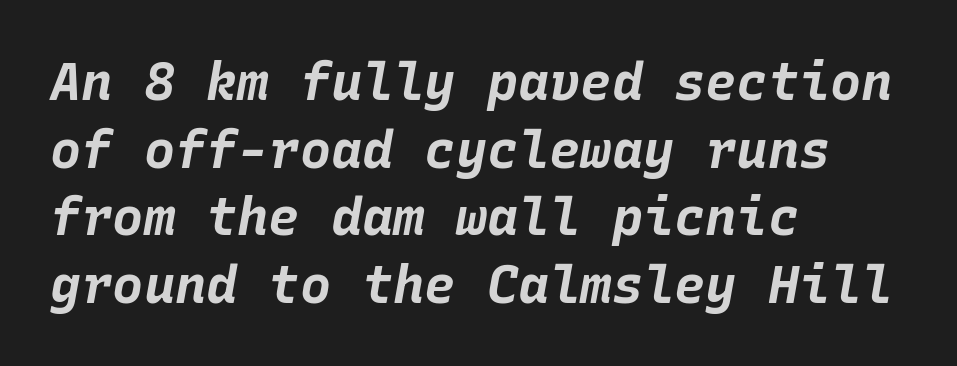
Q: Is the text bold? A: Yes.
Q: Is the text italic (slanted)? A: Yes, it leans right by about 10 degrees.
Q: Is the text underlined? A: No.
Q: How is the paragraph aligned? A: Left-aligned.
Q: Is the spacing between letters normal or unusually wide? A: Normal.
Q: Is the spacing between lines tight, normal or loose? A: Normal.
Q: Width (condensed, normal, or wide)? A: Normal.
Q: Stroke contrast? A: Low.
Q: x-height? A: Large.
Q: Monospaced? A: Yes.
